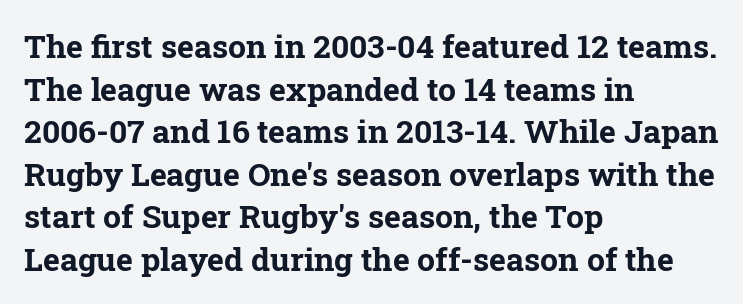
I'd call this a serif setting — the letters wear small feet. Look at the tracking — it's just the regular setting, nothing added. Looks like regular typesetting: each glyph gets only the width it needs. A dark, heavy texture on the line: the type is bold.
